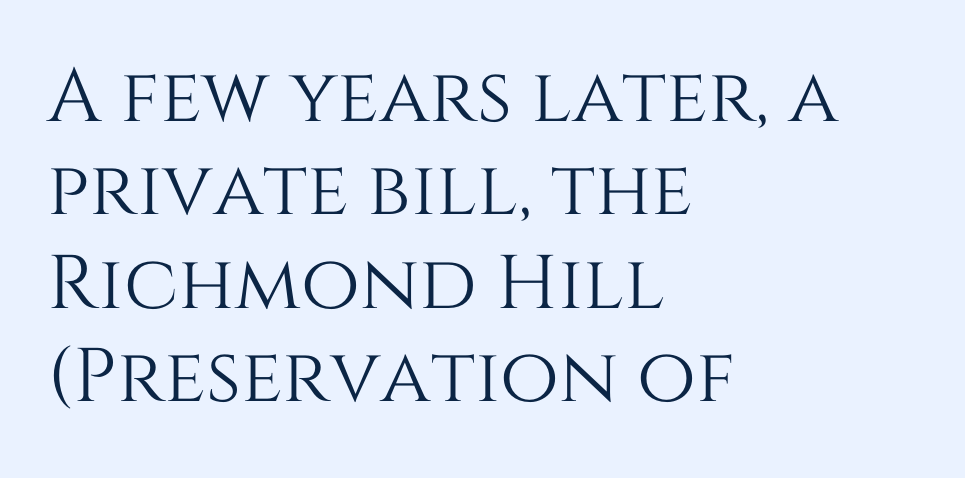
The image shows 76 px text type, upright; set left-aligned, line spacing 1.23x, normal letter spacing, not underlined; medium stroke contrast and a large x-height.
